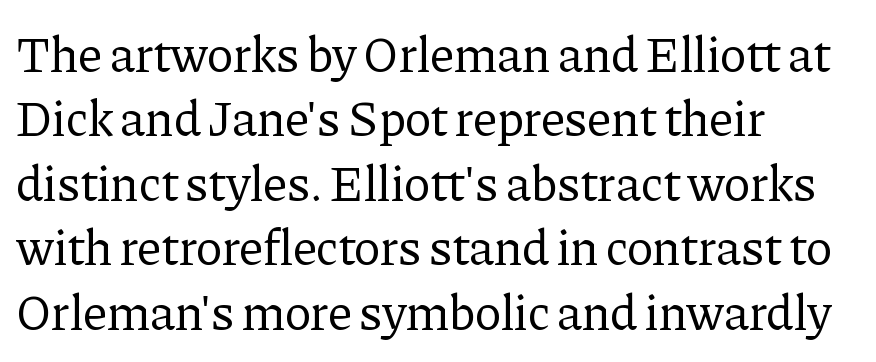
The image shows 50 px regular-weight serif type, upright; set left-aligned, normal line spacing (1.29x), normal letter spacing, not underlined; low stroke contrast and a medium x-height.
